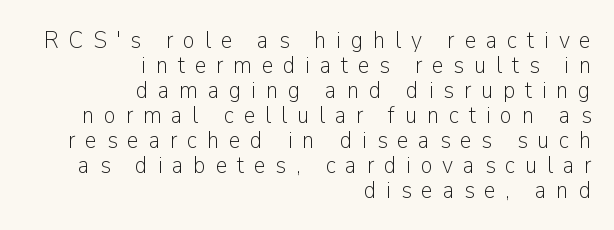
Q: Is the text bold? A: No.
Q: Is the text italic (slanted)? A: No, it is upright.
Q: Is the text underlined? A: No.
Q: How is the paragraph aligned? A: Right-aligned.
Q: Is the spacing between letters normal or unusually wide? A: Unusually wide.
Q: Is the spacing between lines tight, normal or loose? A: Tight.
